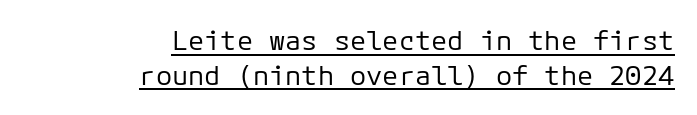
{"italic": "no", "bold": "no", "underline": "yes", "align": "right", "line_spacing": "normal", "line_spacing_ratio": 1.28, "letter_spacing": "normal", "letter_spacing_em": 0.0, "glyph_px": 27}
